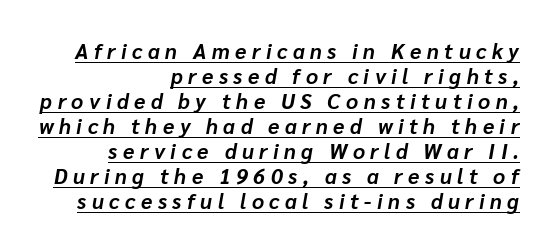
Does the weight exceed regular? Yes, all the way to bold. In terms of letterspacing, this is a distinctly airy, spread setting. It's the slanting kind of type. These lines are set flush right with a ragged left edge.
